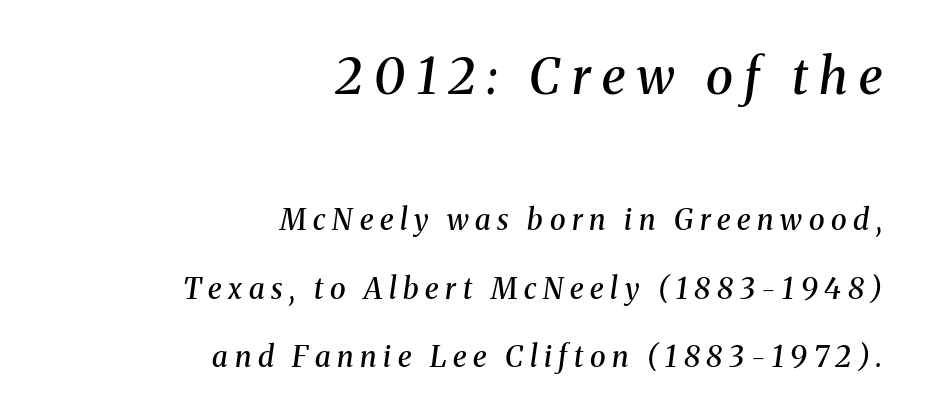
Q: Is the text bold? A: Semi-bold.
Q: Is the text italic (slanted)? A: Yes, it leans right by about 8 degrees.
Q: Is the typeface a serif or a sans-serif typeface? A: Serif.
Q: Is the text underlined? A: No.
Q: How is the paragraph aligned? A: Right-aligned.
Q: Is the spacing between letters normal or unusually wide? A: Unusually wide.
Q: Is the spacing between lines tight, normal or loose? A: Loose.
Q: Which block of text is set in a larger size, the first (top) or the second (bottom)? A: The first (top) one.
Q: Width (condensed, normal, or wide)? A: Normal.
Q: Stroke contrast? A: Medium.
Q: x-height? A: Medium.
Q: Monospaced? A: No.
